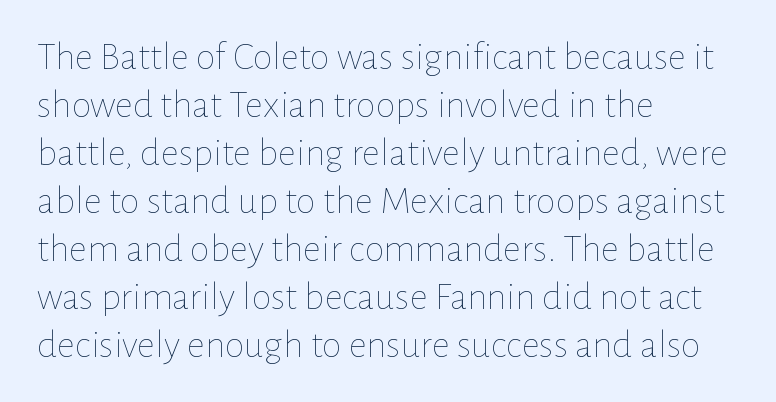
Q: Is the text bold? A: No.
Q: Is the text italic (slanted)? A: No, it is upright.
Q: Is the text underlined? A: No.
Q: How is the paragraph aligned? A: Left-aligned.
Q: Is the spacing between letters normal or unusually wide? A: Normal.
Q: Width (condensed, normal, or wide)? A: Normal.
Q: Stroke contrast? A: Low.
Q: x-height? A: Medium.
Q: Monospaced? A: No.
